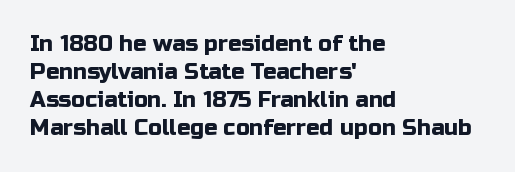
Q: Is the text italic (slanted)? A: No, it is upright.
Q: Is the text underlined? A: No.
Q: How is the paragraph aligned? A: Left-aligned.
Q: Is the spacing between letters normal or unusually wide? A: Normal.
Q: Is the spacing between lines tight, normal or loose? A: Normal.
